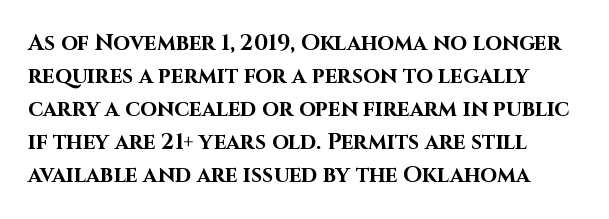
The image shows 22 px bold type, upright; set normal line spacing (1.5x), normal letter spacing, not underlined.
